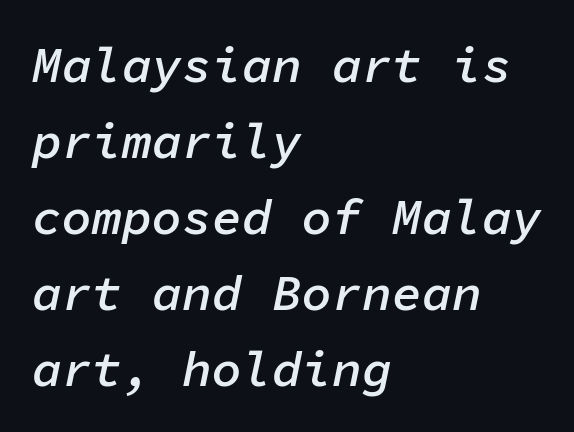
Every row of glyphs begins at an identical x-position on the left. These lines are rendered in a fixed-pitch font. The rendering uses a moderate line-height, typical for paragraphs. This sample uses plain, unmodified letter spacing. In terms of posture, this sample is oblique.
